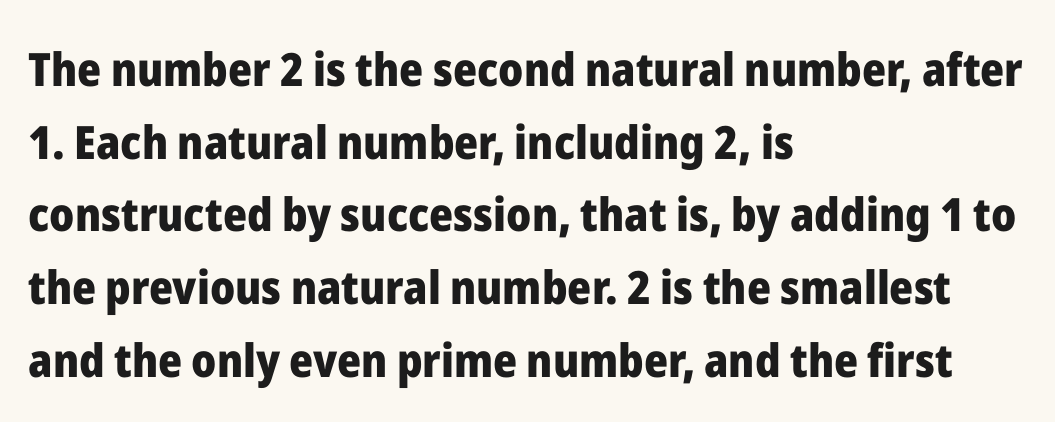
The image shows 46 px heavy sans-serif type, upright; set left-aligned, normal line spacing (1.58x), normal letter spacing, not underlined; low stroke contrast and a medium x-height.
